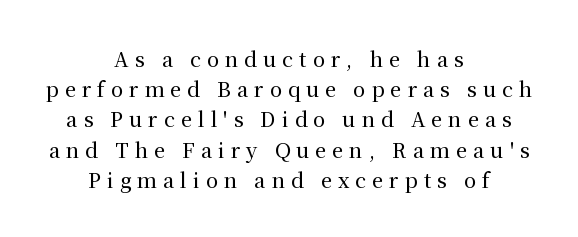
{"italic": "no", "underline": "no", "align": "center", "line_spacing": "normal", "line_spacing_ratio": 1.51, "letter_spacing": "wide", "letter_spacing_em": 0.3, "glyph_px": 20}
